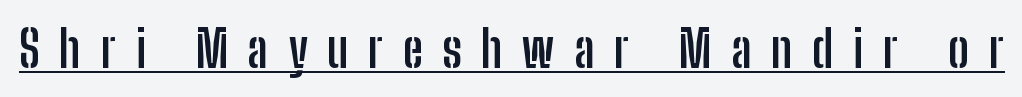
{"serif": "no", "italic": "no", "bold": "yes", "weight": "semibold", "width": "condensed", "stroke_contrast": "low", "x_height": "medium", "monospaced": "no", "underline": "yes", "letter_spacing": "wide", "letter_spacing_em": 0.39, "glyph_px": 50}
